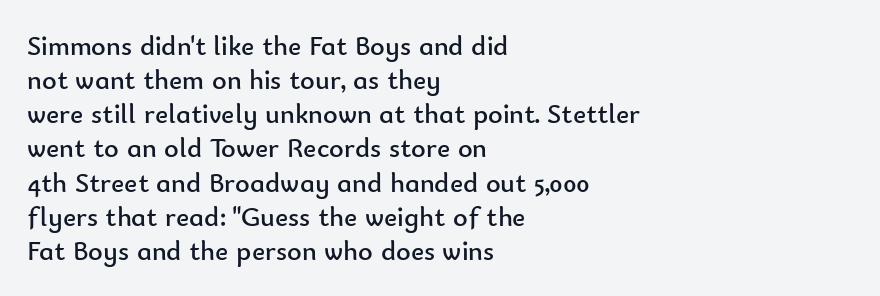
The image shows 28 px regular-weight sans-serif type, upright; set left-aligned, line spacing 1.22x, normal letter spacing, not underlined; low stroke contrast and a small x-height.
